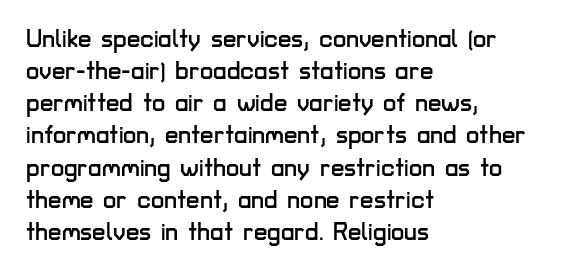
The image shows 24 px text type, upright; set left-aligned, normal line spacing (1.34x), normal letter spacing, not underlined.
